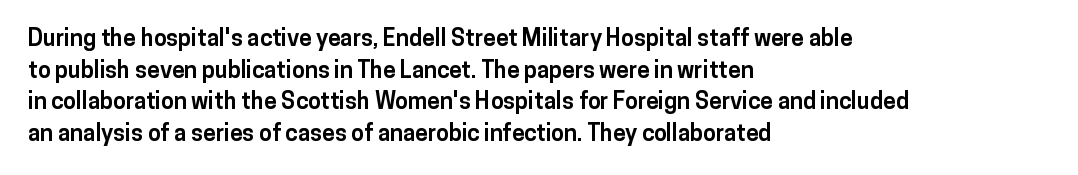
One glance says typical: line gaps are just what's usual. The letters stand upright; this is a roman face. These lines stack with their left ends in a neat column. Bold? Absolutely — the strokes are thick and heavy.
